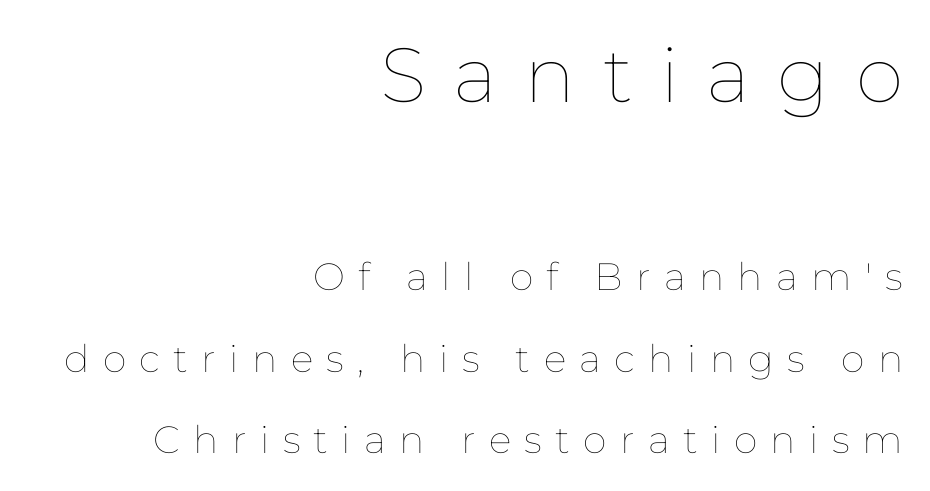
Q: Is the text bold? A: No.
Q: Is the text italic (slanted)? A: No, it is upright.
Q: Is the text underlined? A: No.
Q: How is the paragraph aligned? A: Right-aligned.
Q: Is the spacing between letters normal or unusually wide? A: Unusually wide.
Q: Is the spacing between lines tight, normal or loose? A: Loose.
Q: Which block of text is set in a larger size, the first (top) or the second (bottom)? A: The first (top) one.
Q: Width (condensed, normal, or wide)? A: Normal.
Q: Stroke contrast? A: Low.
Q: x-height? A: Medium.
Q: Monospaced? A: No.
